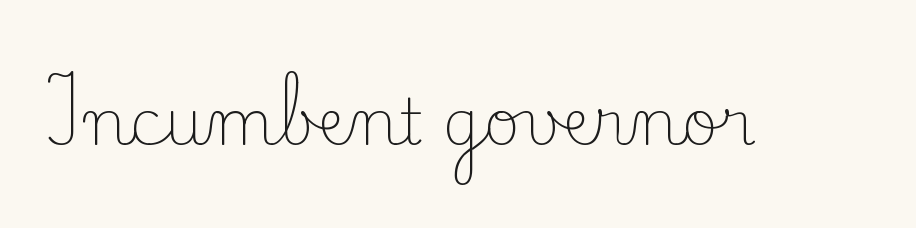
The string is rendered with underlining switched off. Notice how the stems are strictly vertical — no italics here. Characters follow at the spacing the type designer built in. No chunkiness to these letters — they're not bold.
